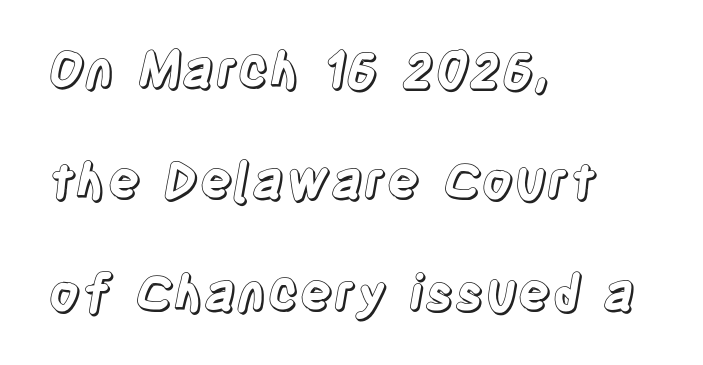
{"width": "condensed", "x_height": "large", "monospaced": "no", "underline": "no", "align": "left", "line_spacing": "loose", "line_spacing_ratio": 2.23, "letter_spacing": "normal", "letter_spacing_em": 0.0, "glyph_px": 50}
